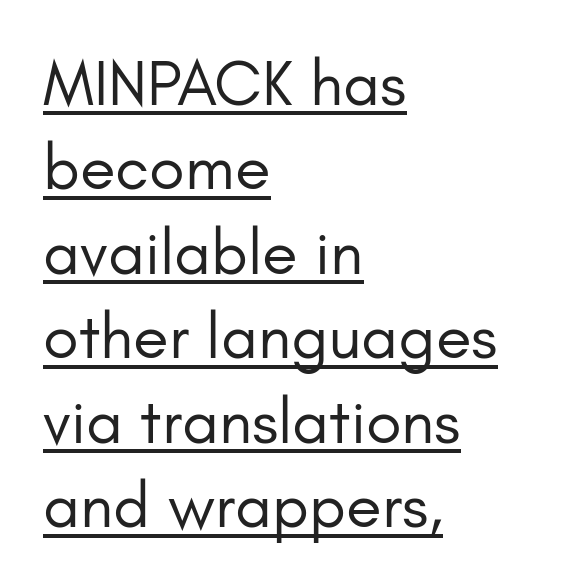
The image shows 65 px regular-weight sans-serif type, upright; set left-aligned, normal line spacing (1.3x), normal letter spacing, underlined; low stroke contrast and a small x-height.
